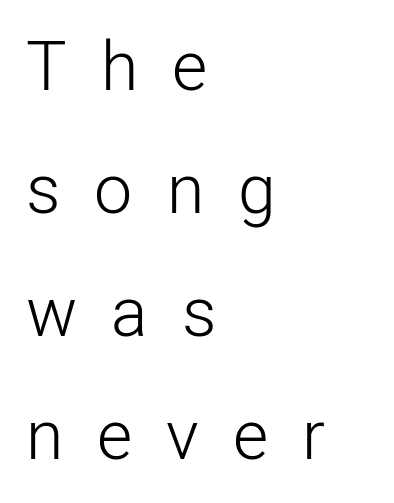
{"serif": "no", "italic": "no", "bold": "no", "weight": "light", "width": "normal", "stroke_contrast": "low", "x_height": "medium", "monospaced": "no", "underline": "no", "align": "left", "line_spacing_ratio": 1.81, "letter_spacing": "wide", "letter_spacing_em": 0.5, "glyph_px": 68}
